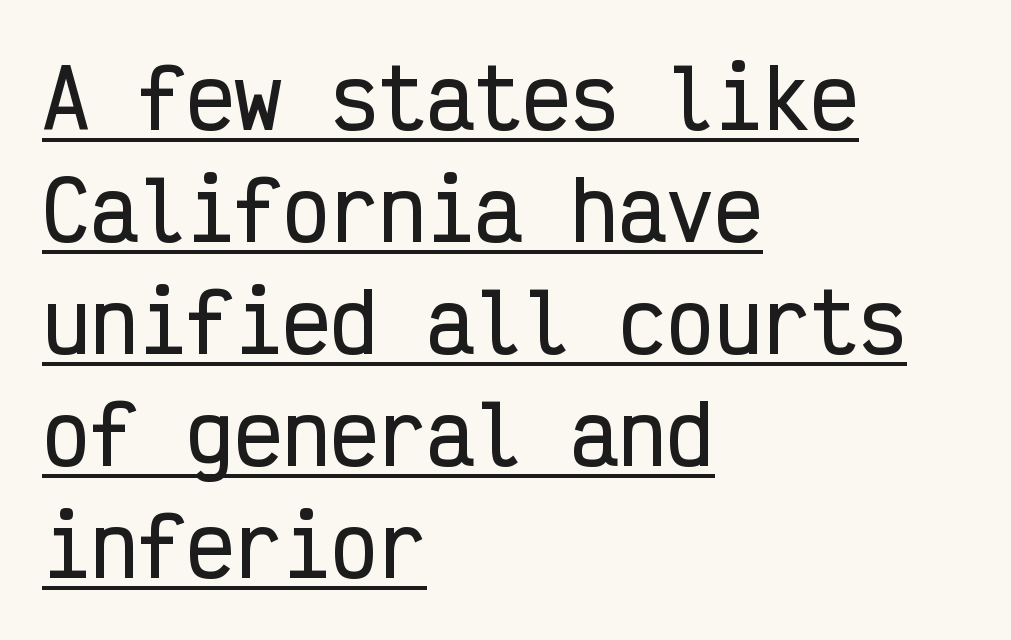
Q: Is the text italic (slanted)? A: No, it is upright.
Q: Is the typeface a serif or a sans-serif typeface? A: Sans-serif.
Q: Is the text underlined? A: Yes.
Q: How is the paragraph aligned? A: Left-aligned.
Q: Is the spacing between letters normal or unusually wide? A: Normal.
Q: Is the spacing between lines tight, normal or loose? A: Normal.
Q: Width (condensed, normal, or wide)? A: Condensed.
Q: Stroke contrast? A: Low.
Q: x-height? A: Medium.
Q: Monospaced? A: Yes.
